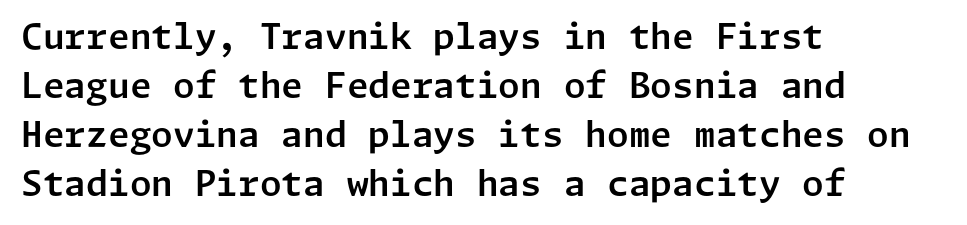
{"serif": "no", "italic": "no", "width": "normal", "stroke_contrast": "low", "x_height": "medium", "underline": "no", "align": "left", "line_spacing": "normal", "line_spacing_ratio": 1.4, "letter_spacing": "normal", "letter_spacing_em": 0.0, "glyph_px": 35}
